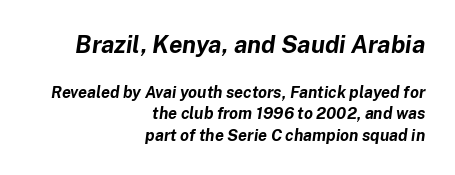
The image shows 24 px bold type, italic (leaning right); set right-aligned, normal line spacing (1.35x), normal letter spacing, not underlined; the first (top) block is 1.5x larger.
